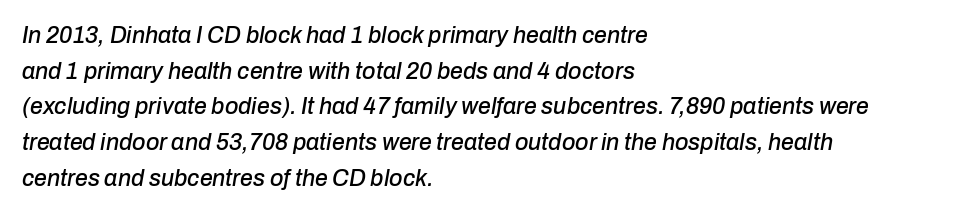
Underline: absent. The text carries the slant typical of an italic or oblique font. Look at the tracking — it's just the regular setting, nothing added. Short and long lines alike share a common starting point at left. Compared with typical paragraphs, the rows here are spaced about the same.
